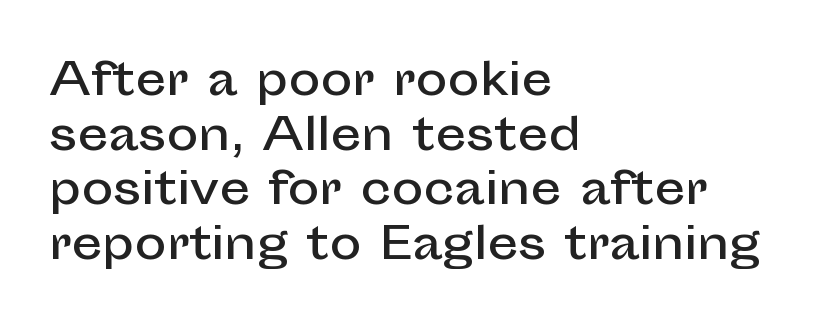
{"serif": "no", "italic": "no", "width": "normal", "stroke_contrast": "low", "x_height": "medium", "monospaced": "no", "underline": "no", "align": "left", "line_spacing": "normal", "line_spacing_ratio": 1.27, "letter_spacing": "normal", "letter_spacing_em": 0.0, "glyph_px": 43}
